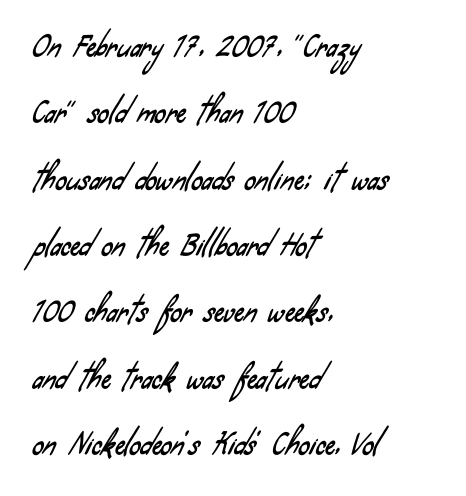
The text block is weighted toward the left margin, trailing off unevenly rightward. The rendering uses natural spacing where letterforms have individual widths. Tracking value appears to be zero — textbook default spacing. What's the leading like? Stretched, with rows far apart. Examine the stroke ends and you'll find no serifs. Plain, unruled lines of type.
